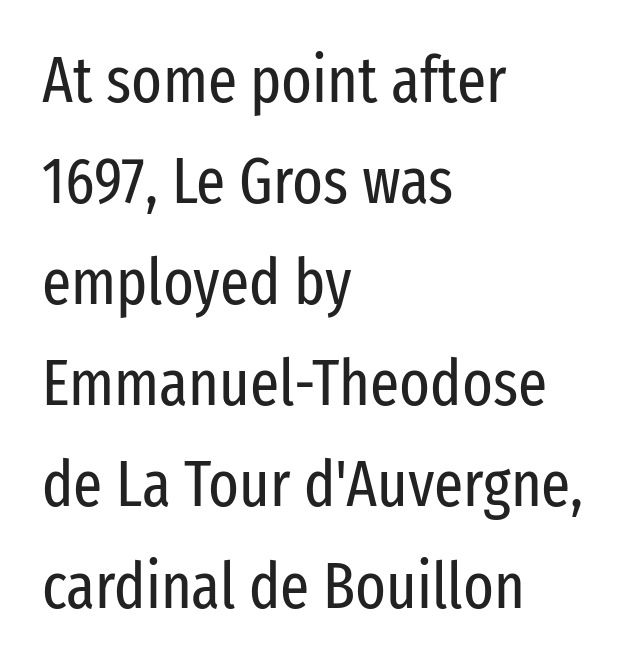
Short note: letters normally spaced. Unbolded letterforms with no extra heft. The space beneath each line is pristine and unruled. Is there any slant? The stems are plumb. Notice how the passage keeps a crisp vertical edge on the left only. The face used here is proportionally spaced, like ordinary book or web type.
